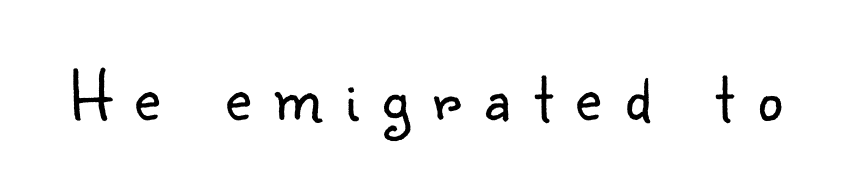
Q: Is the text bold? A: No.
Q: Is the text italic (slanted)? A: No, it is upright.
Q: Is the typeface a serif or a sans-serif typeface? A: Sans-serif.
Q: Is the text underlined? A: No.
Q: Is the spacing between letters normal or unusually wide? A: Unusually wide.
Q: Width (condensed, normal, or wide)? A: Normal.
Q: Stroke contrast? A: Low.
Q: x-height? A: Small.
Q: Monospaced? A: No.
